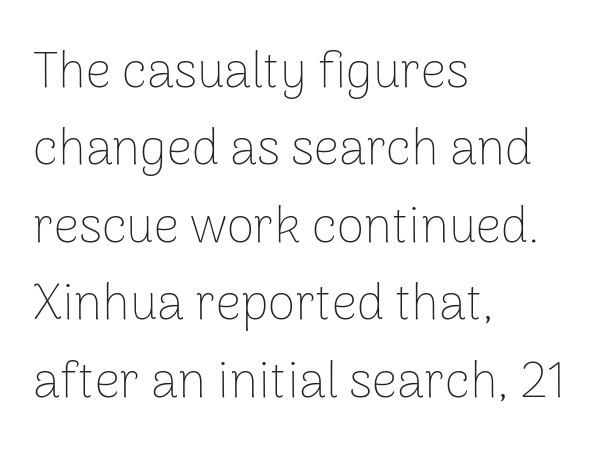
This sample uses an upright cut, with every glyph sitting square on the baseline. Evenly set lines give the paragraph a standard silhouette. Decoration check: the copy has no underline. Alignment: flush left.
